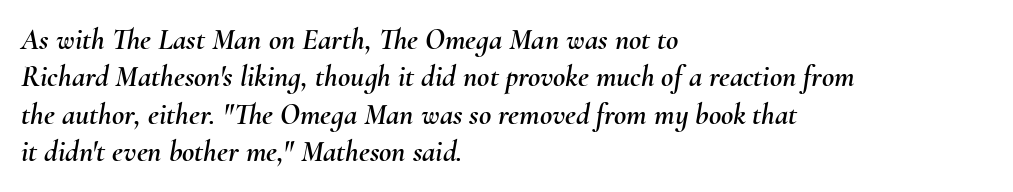
Summary of vertical rhythm: regular, with standard interline spacing. Note the varied advance widths — an 'i' is clearly narrower than an 'm'. Inter-character spacing is left at the font's built-in metrics. The compositor pushed each line to the left boundary. Bare-footed words on every line.
